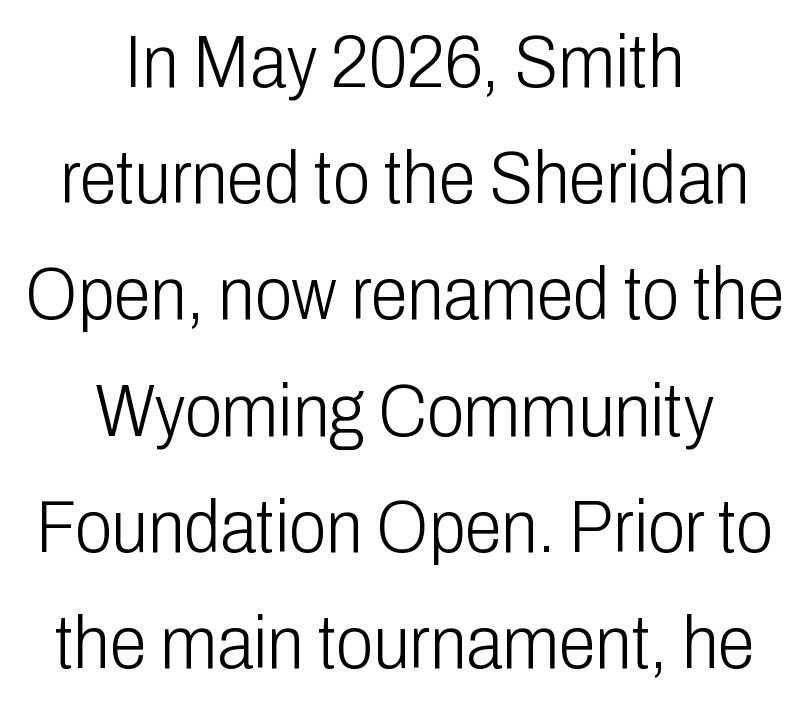
{"serif": "no", "italic": "no", "bold": "no", "weight": "light", "width": "condensed", "stroke_contrast": "low", "x_height": "medium", "monospaced": "no", "underline": "no", "align": "center", "line_spacing": "normal", "line_spacing_ratio": 1.55, "letter_spacing": "normal", "letter_spacing_em": 0.0, "glyph_px": 75}
